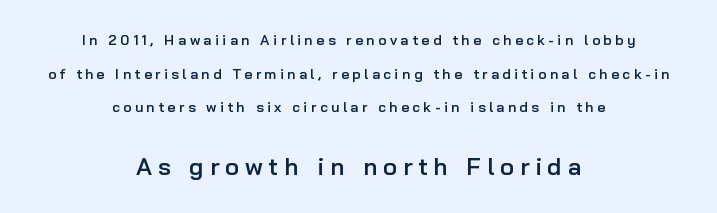
The image shows 24 px text type, upright; set centered, loose line spacing (2.41x), unusually wide letter spacing (+0.25 em), not underlined; the second (bottom) block is 1.71x larger.
